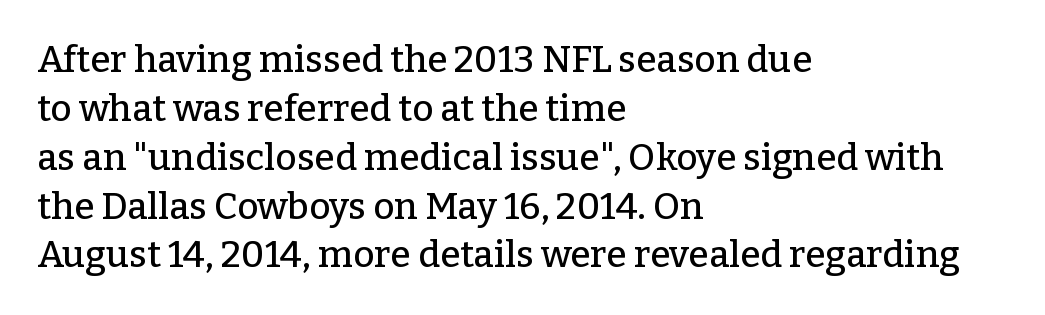
{"serif": "yes", "italic": "no", "width": "normal", "stroke_contrast": "low", "x_height": "medium", "monospaced": "no", "underline": "no", "align": "left", "line_spacing": "normal", "line_spacing_ratio": 1.32, "letter_spacing": "normal", "letter_spacing_em": 0.0, "glyph_px": 37}
